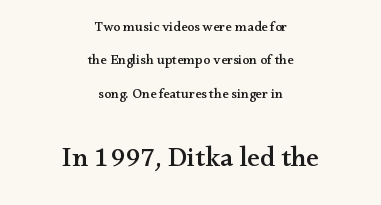
The image shows 28 px wide serif type, upright; set centered, loose line spacing (2.39x), normal letter spacing, not underlined; the second (bottom) block is 2.0x larger; medium stroke contrast and a small x-height.
